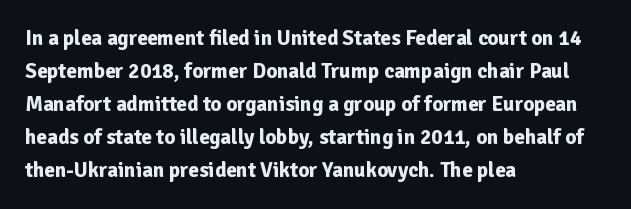
The image shows 21 px bold type, upright; set left-aligned, normal line spacing (1.57x), normal letter spacing, not underlined.
